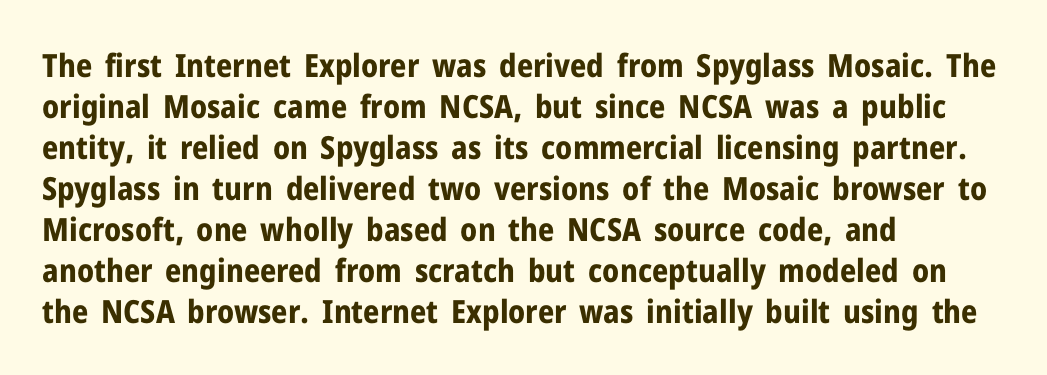
The image shows 32 px bold sans-serif type, upright; set left-aligned, normal line spacing (1.28x), normal letter spacing, not underlined; low stroke contrast and a medium x-height.
